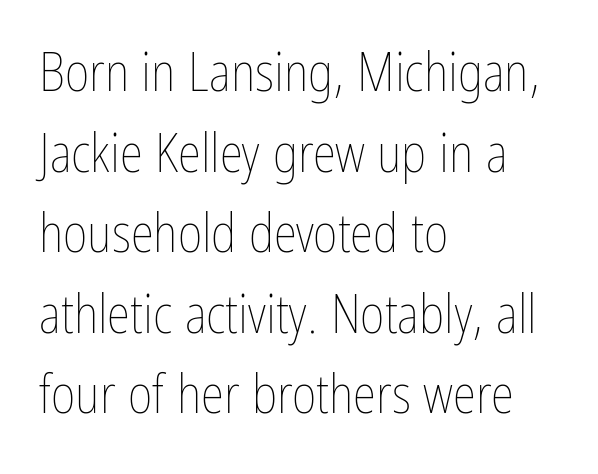
{"italic": "no", "bold": "no", "weight": "thin", "width": "condensed", "stroke_contrast": "low", "x_height": "medium", "monospaced": "no", "underline": "no", "align": "left", "line_spacing": "normal", "line_spacing_ratio": 1.52, "letter_spacing": "normal", "letter_spacing_em": 0.0, "glyph_px": 53}
